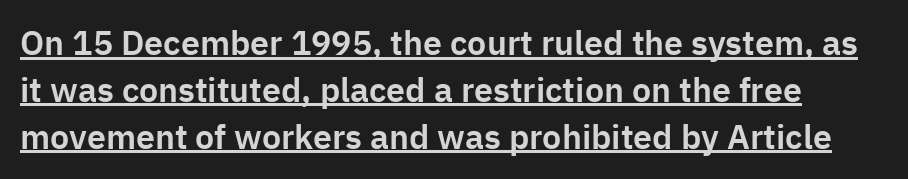
The image shows 34 px sans-serif type, upright; set normal line spacing (1.38x), normal letter spacing, underlined; low stroke contrast and a medium x-height.
